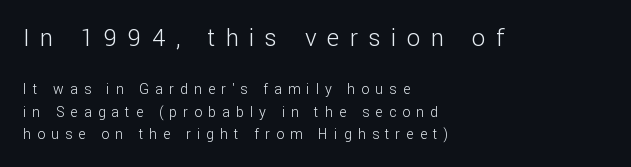
The image shows 24 px text type, upright; set left-aligned, normal line spacing (1.62x), unusually wide letter spacing (+0.44 em), not underlined; the first (top) block is 1.71x larger.
